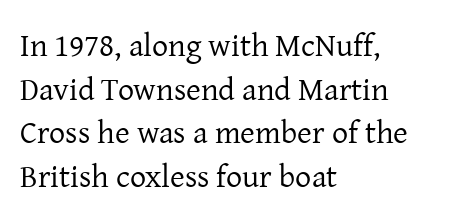
Font category for this specimen: serif. This reads as an unemphasized weight, regular at the heaviest. This rendering features lettering with no underline. The passage shown has conventional tracking throughout. Every stem runs plumb, perpendicular to the baseline.
